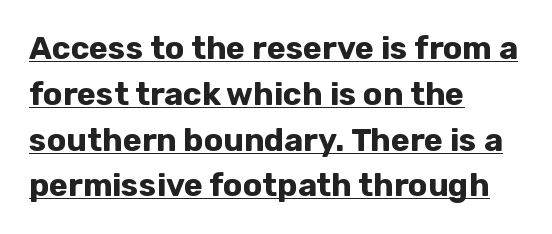
{"serif": "no", "italic": "no", "bold": "yes", "weight": "bold", "width": "normal", "stroke_contrast": "low", "x_height": "medium", "monospaced": "no", "underline": "yes", "align": "left", "line_spacing": "normal", "line_spacing_ratio": 1.43, "letter_spacing": "normal", "letter_spacing_em": 0.0, "glyph_px": 32}
